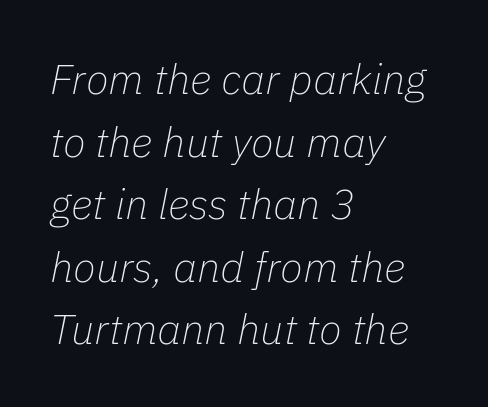
The image shows 42 px thin type, italic (leaning right); set left-aligned, normal line spacing (1.49x), normal letter spacing, not underlined; low stroke contrast and a medium x-height.
